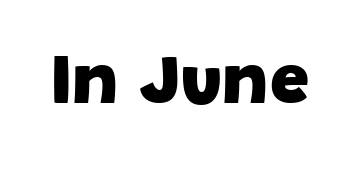
Here the glyphs are tracked normally, forming tight word shapes. This is sans-serif lettering, the kind often seen on screens and signage. The characters look thick and weighty, a clear bold. Decoration check: the copy has no underline. Each letter keeps its own natural width here, so spacing adapts to shape.
